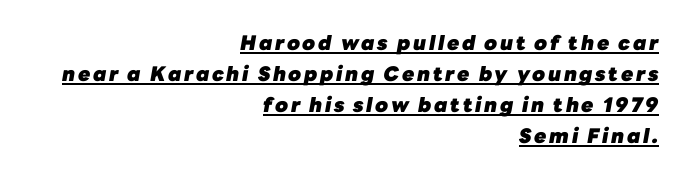
Q: Is the text bold? A: Yes.
Q: Is the text italic (slanted)? A: Yes, it leans right by about 10 degrees.
Q: Is the text underlined? A: Yes.
Q: How is the paragraph aligned? A: Right-aligned.
Q: Is the spacing between lines tight, normal or loose? A: Normal.
